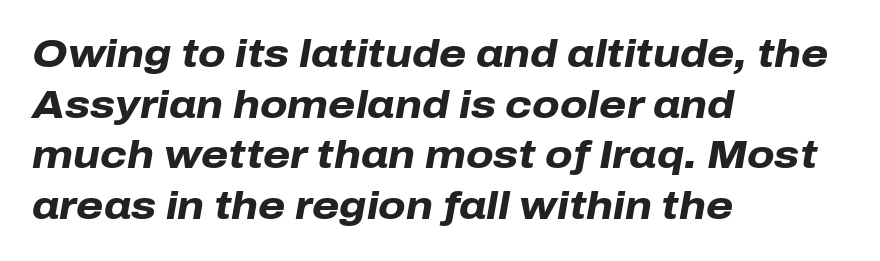
What stands out about the letter spacing? Nothing — it is the standard amount. This sample is left-justified, so line endings fall wherever the words run out. Nobody drew a line under any word here. The rendering applies a slant to the glyphs. Pretty heavy lettering here — definitely bold.
